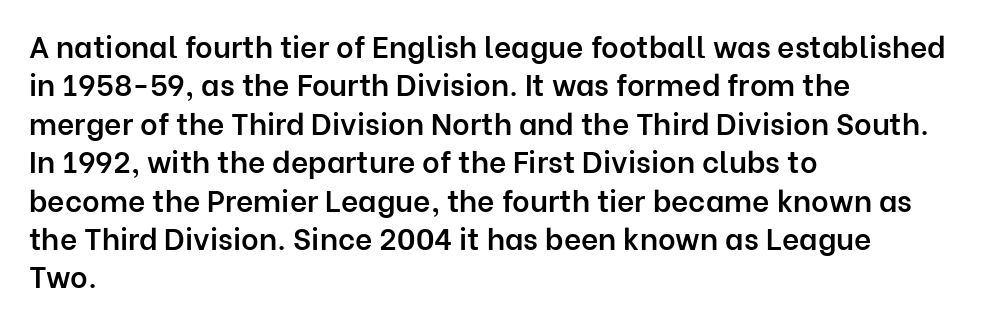
Q: Is the text bold? A: Semi-bold.
Q: Is the text italic (slanted)? A: No, it is upright.
Q: Is the typeface a serif or a sans-serif typeface? A: Sans-serif.
Q: Is the text underlined? A: No.
Q: How is the paragraph aligned? A: Left-aligned.
Q: Is the spacing between letters normal or unusually wide? A: Normal.
Q: Is the spacing between lines tight, normal or loose? A: Normal.
Q: Width (condensed, normal, or wide)? A: Normal.
Q: Stroke contrast? A: Low.
Q: x-height? A: Medium.
Q: Monospaced? A: No.
